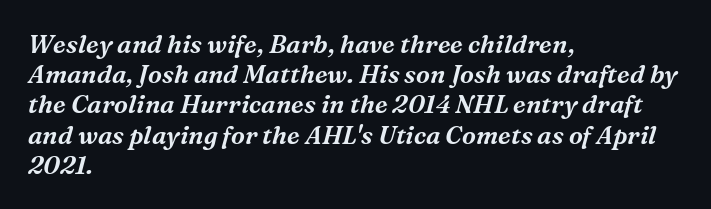
The image shows 25 px text type, italic (leaning right); set left-aligned, line spacing 1.21x, normal letter spacing, not underlined.
